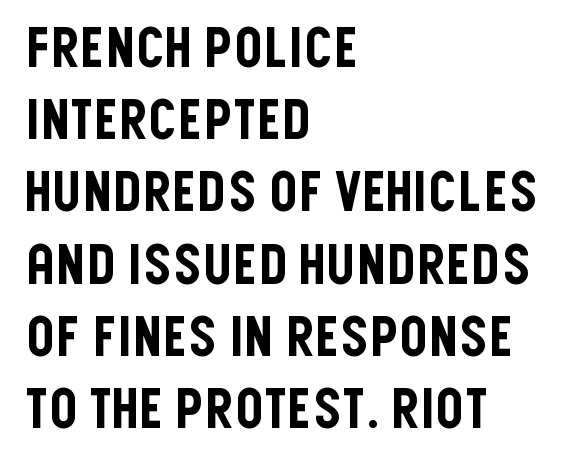
Unmarked baselines from the first word to the last. Nothing sits at the stroke ends, so this counts as sans-serif. Italic: no, the glyphs are upright roman. Regarding leading, the lines here are spaced in the standard way.
